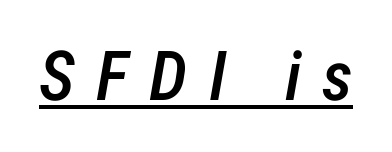
Glance below the letters and you will spot a drawn line. The strokes are fattened partway — semibold, not bold. You could only call the tracking loose — the letters float apart. The typography opts for an oblique posture over an upright one. This sample has the flowing, uneven cadence of proportional lettering.
